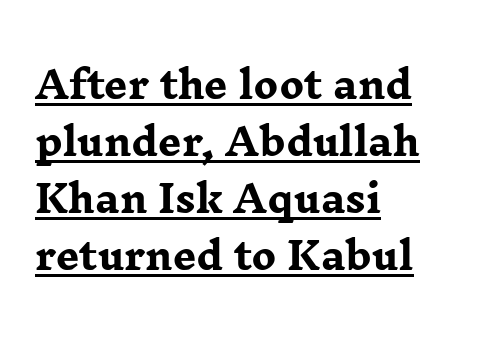
Unlike italic type, these characters show no tilt at all. Proportional: the letters do not fall into vertical columns. The designer went with a serif here, giving each stem small feet. Is the type bold? Yes — the strokes are clearly thick and heavy. Default kerning and tracking; the words read as compact shapes. The designer left line spacing at the default.
